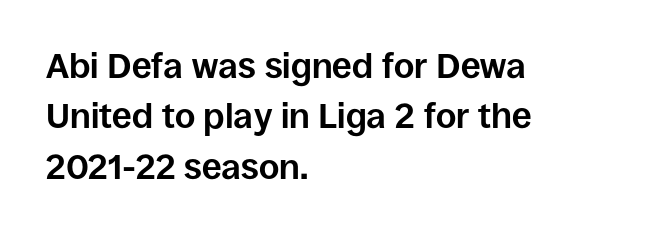
The image shows 35 px bold sans-serif type, upright; set left-aligned, normal line spacing (1.44x), normal letter spacing, not underlined; low stroke contrast and a large x-height.
